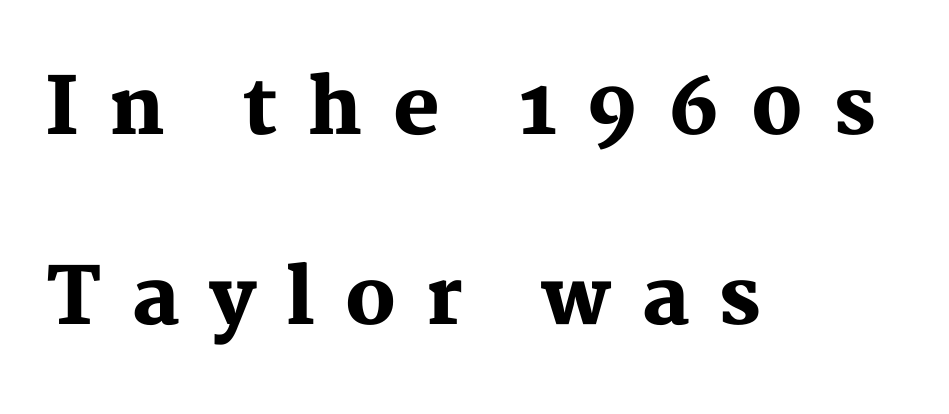
Q: Is the text bold? A: Yes.
Q: Is the text italic (slanted)? A: No, it is upright.
Q: Is the typeface a serif or a sans-serif typeface? A: Serif.
Q: Is the text underlined? A: No.
Q: How is the paragraph aligned? A: Left-aligned.
Q: Is the spacing between letters normal or unusually wide? A: Unusually wide.
Q: Is the spacing between lines tight, normal or loose? A: Loose.
Q: Width (condensed, normal, or wide)? A: Normal.
Q: Stroke contrast? A: Medium.
Q: x-height? A: Medium.
Q: Monospaced? A: No.
